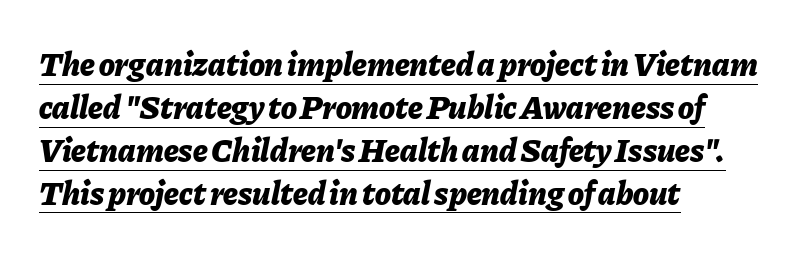
Q: Is the text bold? A: Yes.
Q: Is the text italic (slanted)? A: Yes, it leans right by about 11 degrees.
Q: Is the text underlined? A: Yes.
Q: How is the paragraph aligned? A: Left-aligned.
Q: Is the spacing between letters normal or unusually wide? A: Normal.
Q: Is the spacing between lines tight, normal or loose? A: Normal.
Q: Width (condensed, normal, or wide)? A: Normal.
Q: Stroke contrast? A: Low.
Q: x-height? A: Medium.
Q: Monospaced? A: No.
